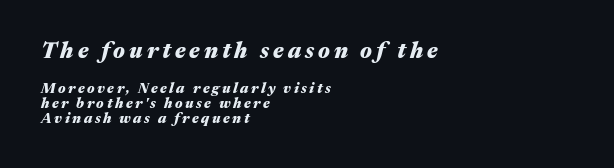
{"italic": "yes", "lean": "right", "slant_degrees": 17, "bold": "yes", "underline": "no", "align": "left", "line_spacing": "tight", "line_spacing_ratio": 1.06, "larger_block": "first", "size_ratio": 1.57, "glyph_px": 22}
